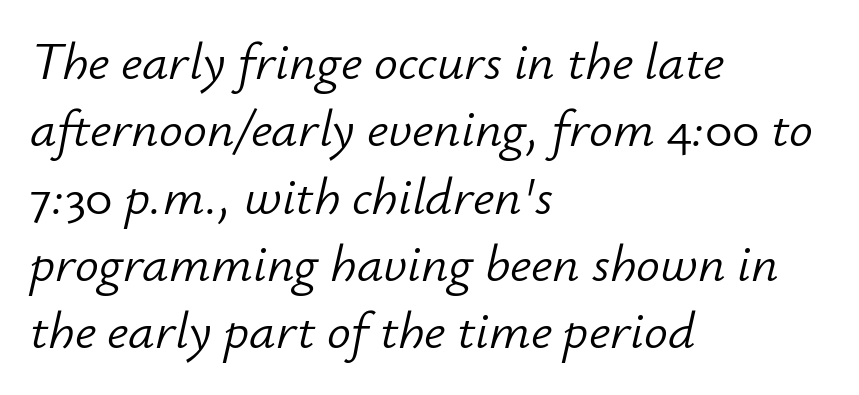
{"italic": "yes", "lean": "right", "slant_degrees": 12, "bold": "no", "weight": "light", "width": "normal", "stroke_contrast": "low", "x_height": "small", "monospaced": "no", "underline": "no", "align": "left", "line_spacing": "normal", "line_spacing_ratio": 1.27, "letter_spacing": "normal", "letter_spacing_em": 0.0, "glyph_px": 53}
